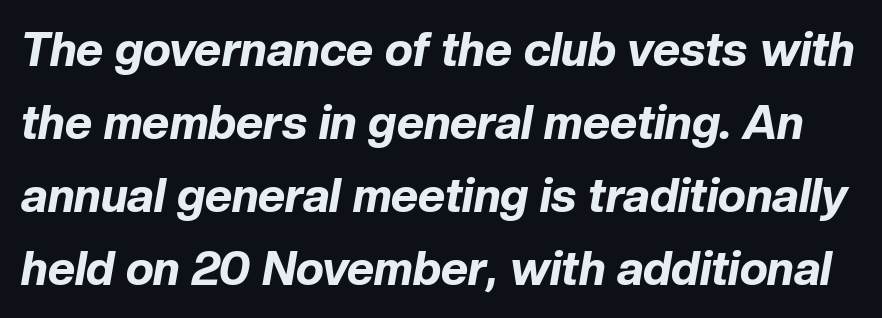
{"italic": "yes", "lean": "right", "slant_degrees": 10, "bold": "yes", "weight": "bold", "width": "normal", "stroke_contrast": "low", "x_height": "medium", "monospaced": "no", "underline": "no", "line_spacing": "normal", "line_spacing_ratio": 1.55, "letter_spacing": "normal", "letter_spacing_em": 0.0, "glyph_px": 47}
